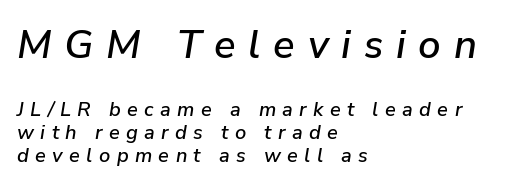
Check the space under the baseline: it is left empty. In CSS terms this would be text-align: left. Scale decreases going downward across the two blocks. Closely set lines give the paragraph a compact silhouette. It's the slanting kind of type.
